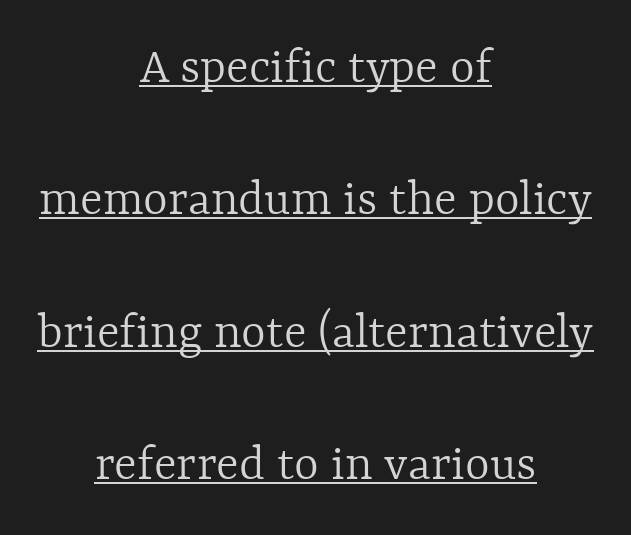
Students, observe the line beneath the letters — that is underlining. In terms of letterspacing, this is plain default setting. The rendering positions every line midway between the sides. How would I describe the line gaps? Wide and relaxed.
